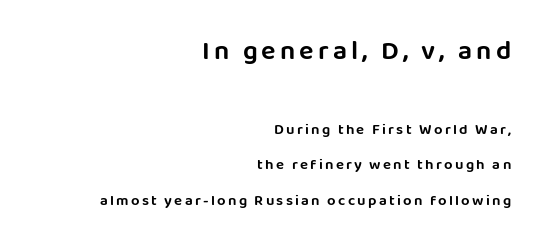
Q: Is the text italic (slanted)? A: No, it is upright.
Q: Is the text underlined? A: No.
Q: How is the paragraph aligned? A: Right-aligned.
Q: Is the spacing between lines tight, normal or loose? A: Loose.
Q: Which block of text is set in a larger size, the first (top) or the second (bottom)? A: The first (top) one.
